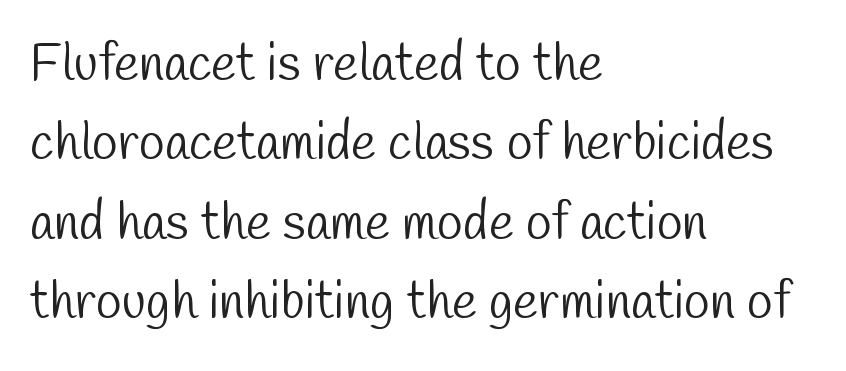
Q: Is the text bold? A: No.
Q: Is the typeface a serif or a sans-serif typeface? A: Sans-serif.
Q: Is the text underlined? A: No.
Q: How is the paragraph aligned? A: Left-aligned.
Q: Is the spacing between letters normal or unusually wide? A: Normal.
Q: Is the spacing between lines tight, normal or loose? A: Normal.
Q: Width (condensed, normal, or wide)? A: Condensed.
Q: Stroke contrast? A: Low.
Q: x-height? A: Medium.
Q: Monospaced? A: No.
